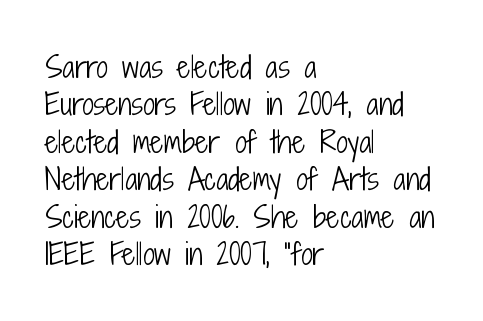
{"serif": "no", "italic": "no", "bold": "no", "weight": "light", "width": "condensed", "stroke_contrast": "low", "x_height": "medium", "monospaced": "no", "underline": "no", "align": "left", "line_spacing": "normal", "line_spacing_ratio": 1.29, "letter_spacing": "normal", "letter_spacing_em": 0.0, "glyph_px": 29}
